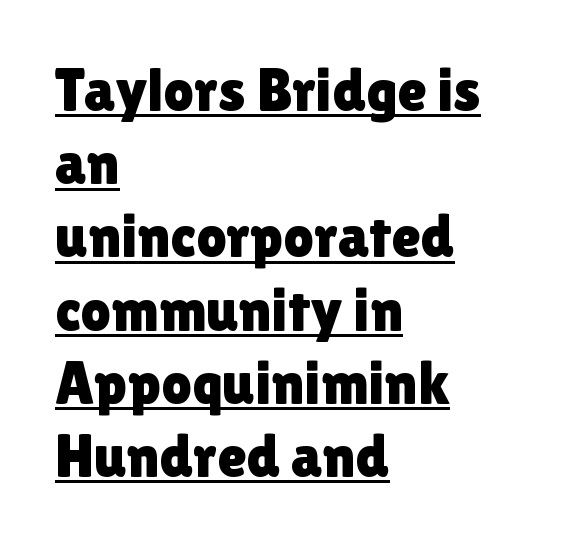
These characters rest on top of a visible drawn line. Italic? Not at all — the glyphs are vertical. One-word summary of the alignment: left. Note: no serifs on the glyphs.
